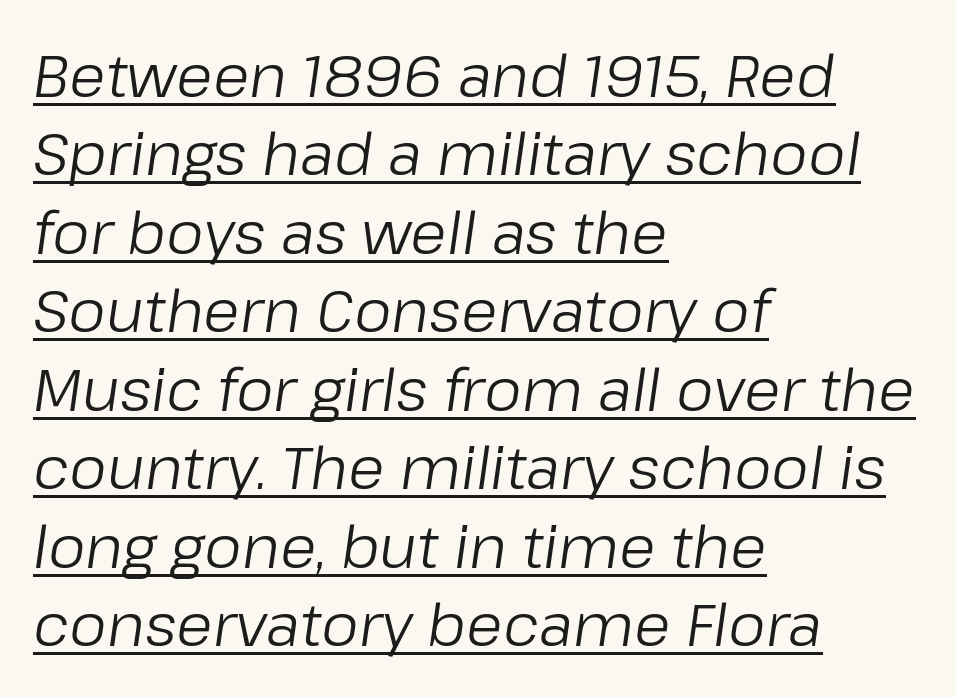
The image shows 59 px regular-weight type, italic (leaning right); set left-aligned, normal line spacing (1.33x), normal letter spacing, underlined; low stroke contrast and a medium x-height.
